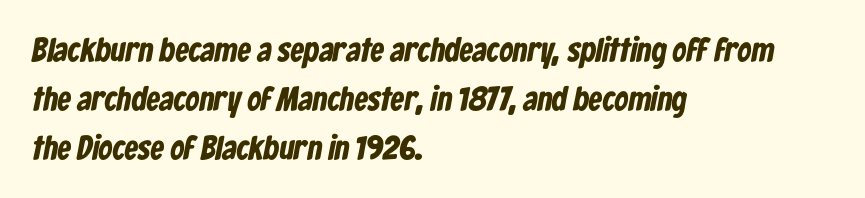
The image shows 34 px bold, condensed sans-serif type; set left-aligned, normal line spacing (1.44x), normal letter spacing, not underlined; low stroke contrast and a medium x-height.
